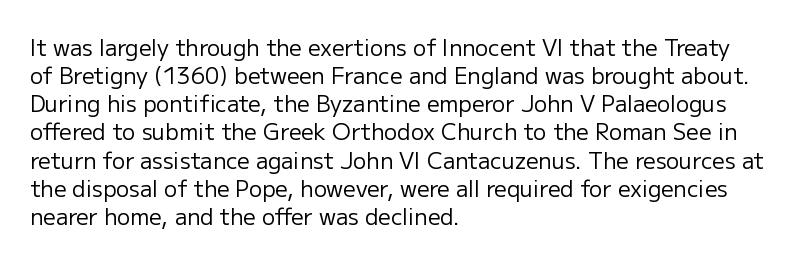
The image shows 22 px text type, upright; set left-aligned, normal line spacing (1.28x), normal letter spacing, not underlined.
